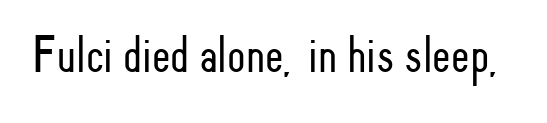
The image shows 53 px light, condensed sans-serif type, upright; set normal letter spacing, not underlined; low stroke contrast and a small x-height.
